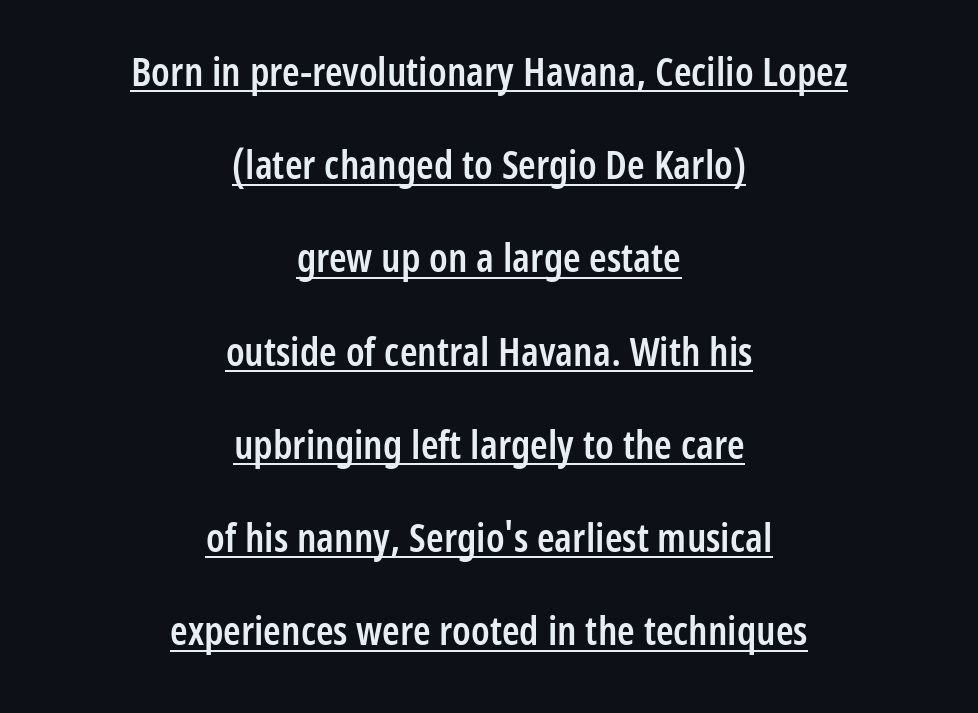
{"serif": "no", "italic": "no", "bold": "semi", "weight": "semibold", "width": "condensed", "stroke_contrast": "low", "x_height": "medium", "monospaced": "no", "underline": "yes", "align": "center", "line_spacing": "loose", "line_spacing_ratio": 2.33, "letter_spacing": "normal", "letter_spacing_em": 0.0, "glyph_px": 40}
